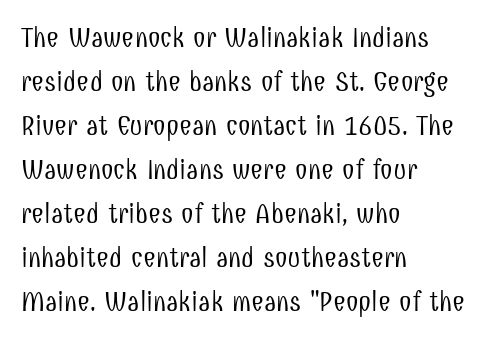
The image shows 28 px light, condensed sans-serif type, upright; set left-aligned, normal line spacing (1.57x), normal letter spacing, not underlined; low stroke contrast and a medium x-height.
